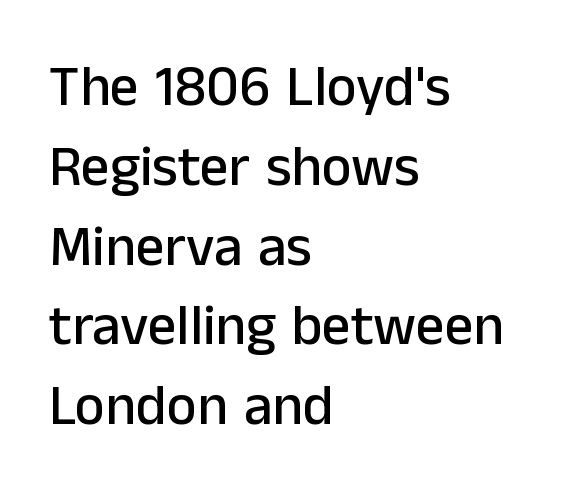
Short note: letters normally spaced. The face used here is a sans, in the tradition of grotesques and geometrics. Summary of vertical rhythm: regular, with standard interline spacing. Does the copy run flush right? No — it runs flush left.
